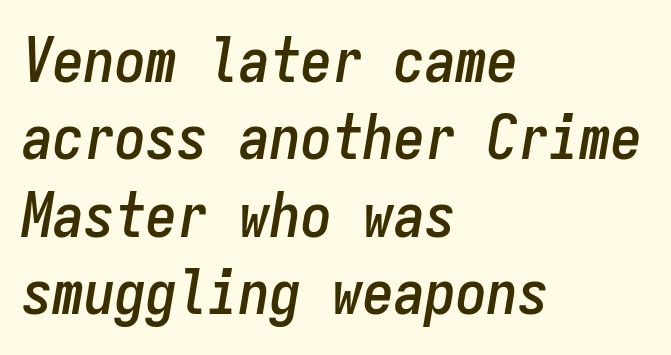
Q: Is the text italic (slanted)? A: Yes, it leans right by about 9 degrees.
Q: Is the text underlined? A: No.
Q: How is the paragraph aligned? A: Left-aligned.
Q: Is the spacing between letters normal or unusually wide? A: Normal.
Q: Is the spacing between lines tight, normal or loose? A: Normal.
Q: Width (condensed, normal, or wide)? A: Condensed.
Q: Stroke contrast? A: Low.
Q: x-height? A: Medium.
Q: Monospaced? A: Yes.
